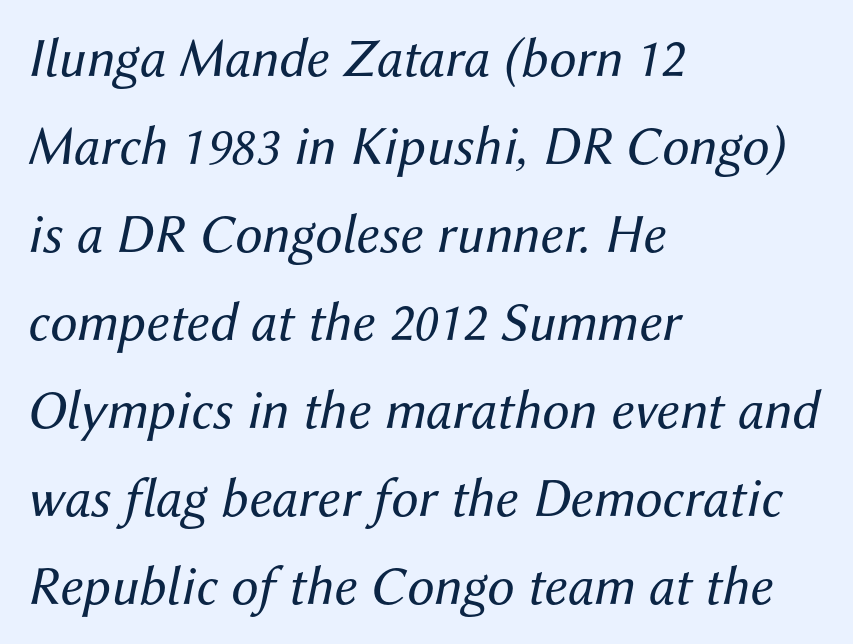
Does the lettering tilt? It does — this is italic. The strip under each line holds only bare page. The space between consecutive lines is moderate. Layout note: lines flush left. Is the type heavy? It reads as light-to-regular instead.
